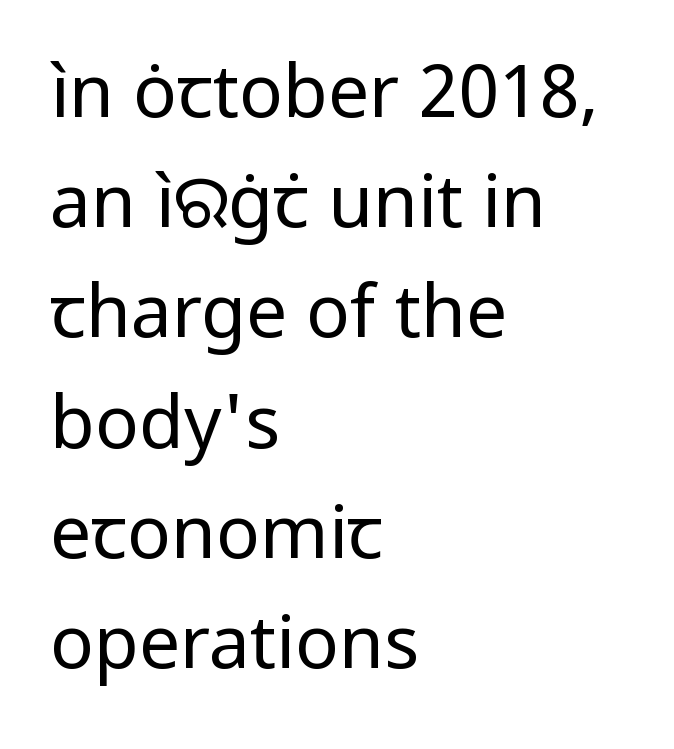
Q: Is the text bold? A: No.
Q: Is the text italic (slanted)? A: No, it is upright.
Q: Is the typeface a serif or a sans-serif typeface? A: Sans-serif.
Q: Is the text underlined? A: No.
Q: How is the paragraph aligned? A: Left-aligned.
Q: Is the spacing between letters normal or unusually wide? A: Normal.
Q: Is the spacing between lines tight, normal or loose? A: Normal.
Q: Width (condensed, normal, or wide)? A: Normal.
Q: Stroke contrast? A: Low.
Q: x-height? A: Medium.
Q: Monospaced? A: No.
